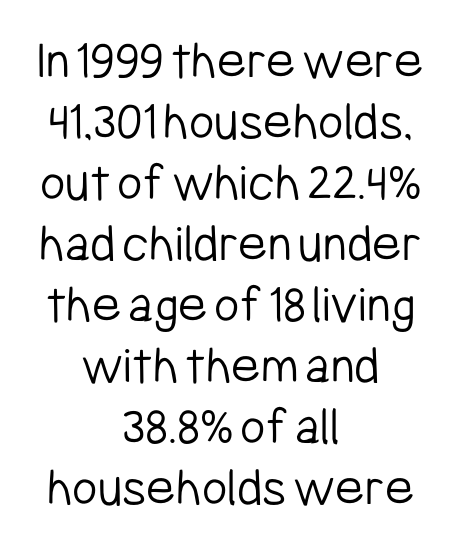
{"serif": "no", "italic": "no", "bold": "no", "weight": "light", "width": "condensed", "stroke_contrast": "low", "x_height": "medium", "monospaced": "no", "underline": "no", "align": "center", "line_spacing": "tight", "line_spacing_ratio": 1.11, "letter_spacing": "normal", "letter_spacing_em": 0.0, "glyph_px": 55}
